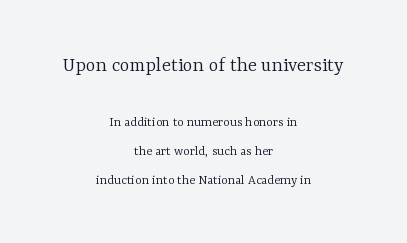
Q: Is the text bold? A: No.
Q: Is the text italic (slanted)? A: No, it is upright.
Q: Is the text underlined? A: No.
Q: How is the paragraph aligned? A: Centered.
Q: Is the spacing between letters normal or unusually wide? A: Normal.
Q: Is the spacing between lines tight, normal or loose? A: Loose.
Q: Which block of text is set in a larger size, the first (top) or the second (bottom)? A: The first (top) one.
